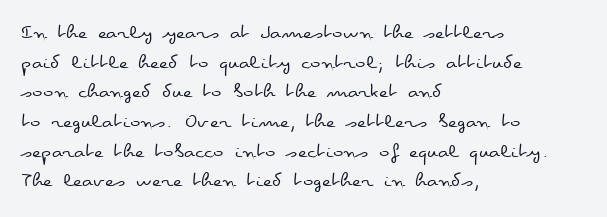
Q: Is the text bold? A: No.
Q: Is the text italic (slanted)? A: No, it is upright.
Q: Is the text underlined? A: No.
Q: How is the paragraph aligned? A: Left-aligned.
Q: Is the spacing between letters normal or unusually wide? A: Normal.
Q: Is the spacing between lines tight, normal or loose? A: Normal.
